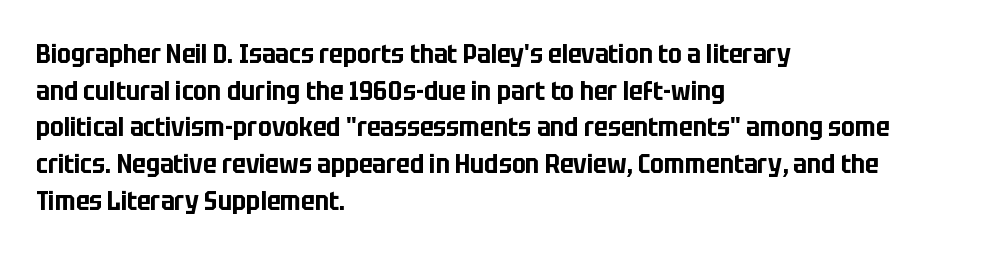
Alignment: flush left. The lettering stays uniformly vertical, giving the passage a roman look. The block of text has a typical density, with ordinary space between rows. Beneath every word, the page is bare. Compared with typical body copy, the letter spacing here is the same.
